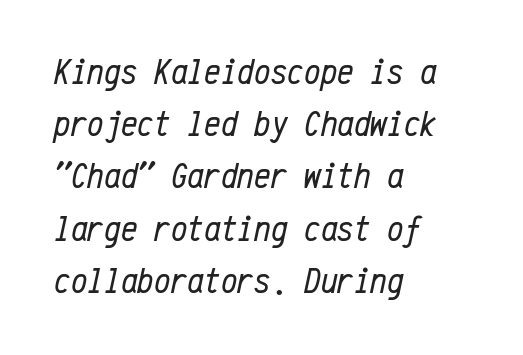
Q: Is the text bold? A: No.
Q: Is the text italic (slanted)? A: Yes, it leans right by about 12 degrees.
Q: Is the text underlined? A: No.
Q: How is the paragraph aligned? A: Left-aligned.
Q: Is the spacing between letters normal or unusually wide? A: Normal.
Q: Is the spacing between lines tight, normal or loose? A: Normal.
Q: Width (condensed, normal, or wide)? A: Condensed.
Q: Stroke contrast? A: Low.
Q: x-height? A: Medium.
Q: Monospaced? A: Yes.
